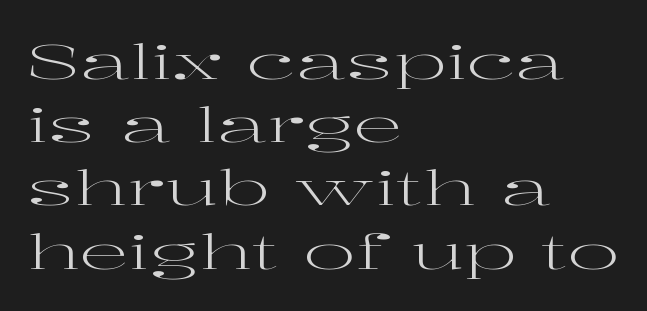
The image shows 49 px regular-weight, wide serif type, upright; set left-aligned, normal line spacing (1.29x), normal letter spacing, not underlined; high stroke contrast and a medium x-height.
